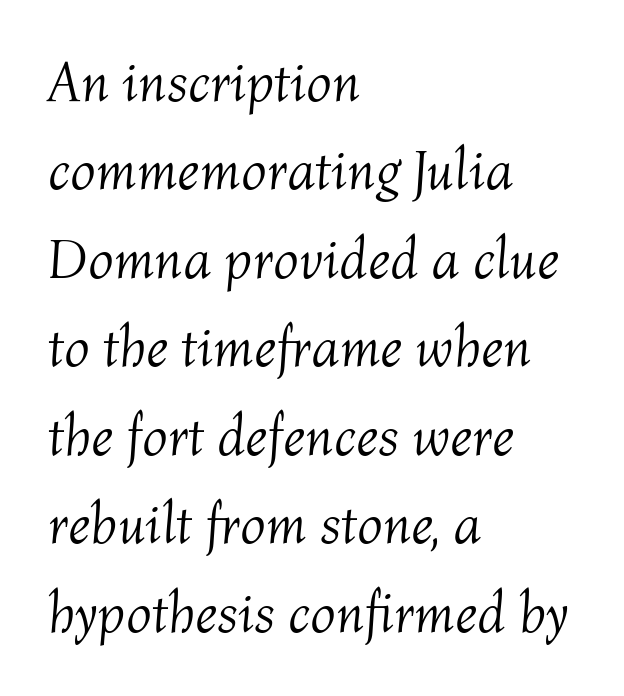
{"italic": "yes", "lean": "right", "slant_degrees": 4, "bold": "no", "weight": "light", "width": "normal", "stroke_contrast": "medium", "x_height": "medium", "monospaced": "no", "underline": "no", "align": "left", "line_spacing": "normal", "line_spacing_ratio": 1.58, "letter_spacing": "normal", "letter_spacing_em": 0.0, "glyph_px": 56}
